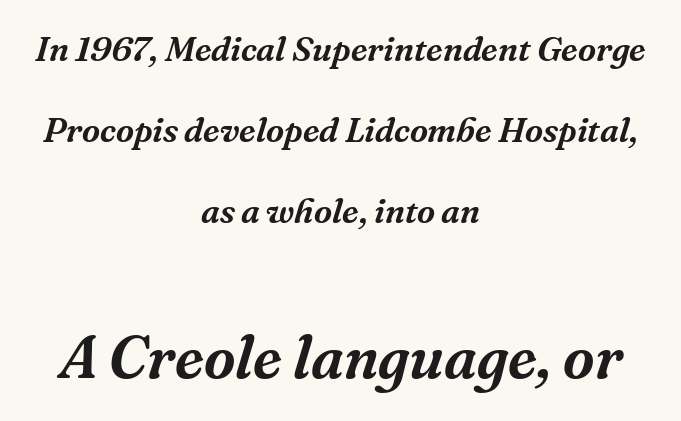
{"serif": "yes", "italic": "yes", "lean": "right", "slant_degrees": 16, "width": "normal", "stroke_contrast": "medium", "x_height": "medium", "monospaced": "no", "underline": "no", "align": "center", "line_spacing": "loose", "line_spacing_ratio": 2.32, "letter_spacing": "normal", "letter_spacing_em": 0.0, "larger_block": "second", "size_ratio": 1.74, "glyph_px": 61}
